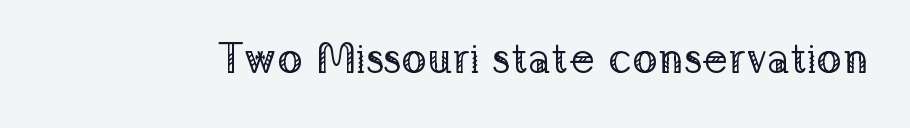
{"serif": "yes", "italic": "no", "bold": "no", "weight": "regular", "width": "normal", "stroke_contrast": "low", "x_height": "medium", "monospaced": "no", "underline": "no", "letter_spacing": "normal", "letter_spacing_em": 0.0, "glyph_px": 42}
